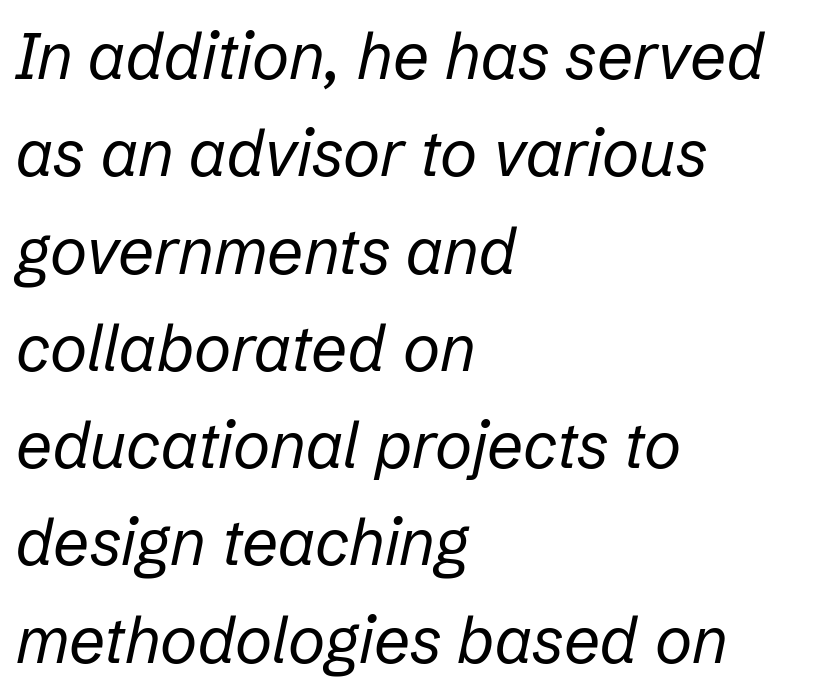
{"italic": "yes", "lean": "right", "slant_degrees": 12, "bold": "no", "weight": "regular", "width": "normal", "stroke_contrast": "low", "x_height": "medium", "monospaced": "no", "underline": "no", "align": "left", "line_spacing": "normal", "line_spacing_ratio": 1.52, "letter_spacing": "normal", "letter_spacing_em": 0.0, "glyph_px": 64}
